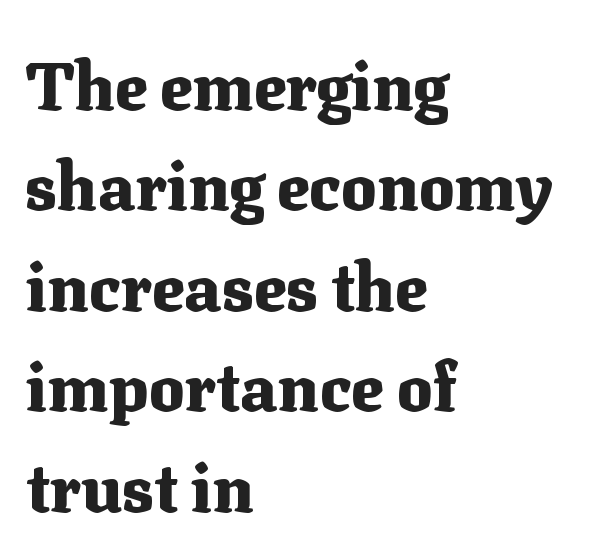
{"serif": "yes", "italic": "no", "bold": "yes", "weight": "heavy", "width": "normal", "stroke_contrast": "medium", "x_height": "medium", "monospaced": "no", "underline": "no", "align": "left", "line_spacing": "normal", "line_spacing_ratio": 1.5, "letter_spacing": "normal", "letter_spacing_em": 0.0, "glyph_px": 67}
